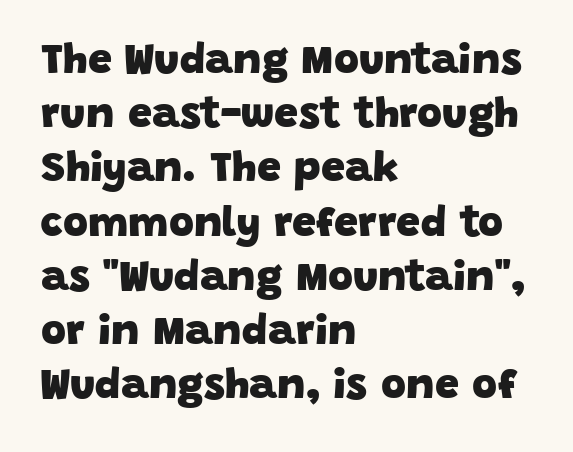
{"serif": "no", "bold": "yes", "weight": "heavy", "width": "normal", "stroke_contrast": "low", "x_height": "large", "monospaced": "no", "underline": "no", "align": "left", "line_spacing": "normal", "line_spacing_ratio": 1.26, "letter_spacing": "normal", "letter_spacing_em": 0.0, "glyph_px": 43}
